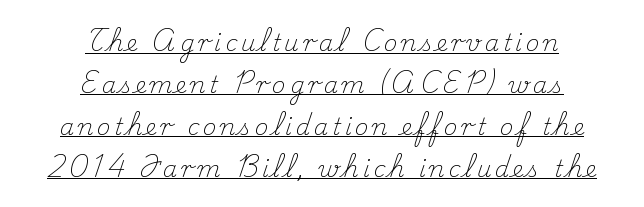
This sample is center-justified, so both line endings float freely. Caption: lettering with a line underneath. Heft: none added — not bold.
